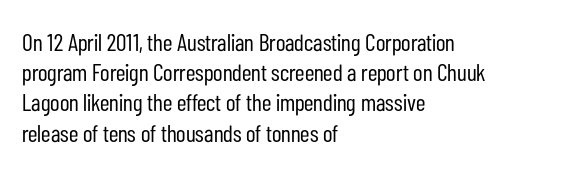
Q: Is the text bold? A: No.
Q: Is the text italic (slanted)? A: No, it is upright.
Q: Is the text underlined? A: No.
Q: How is the paragraph aligned? A: Left-aligned.
Q: Is the spacing between letters normal or unusually wide? A: Normal.
Q: Is the spacing between lines tight, normal or loose? A: Normal.
